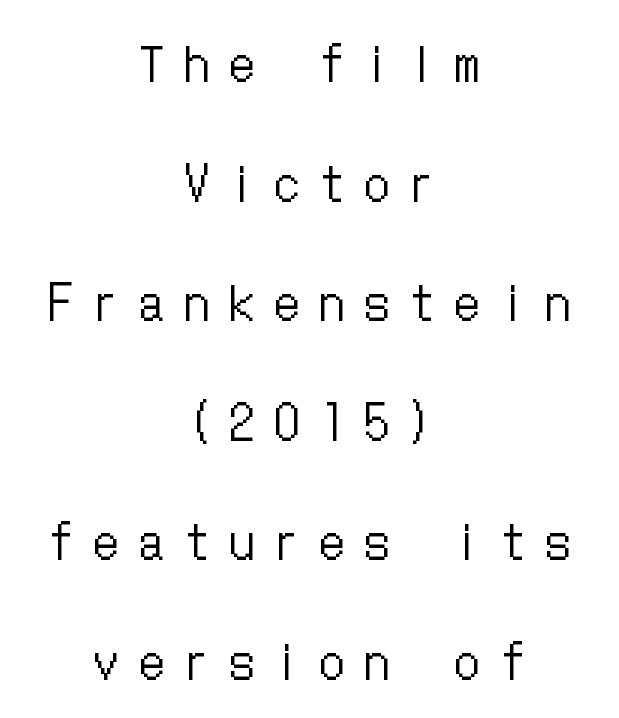
The image shows 48 px regular-weight, condensed type, upright; set centered, loose line spacing (2.49x), unusually wide letter spacing (+0.44 em), not underlined; low stroke contrast and a medium x-height.
